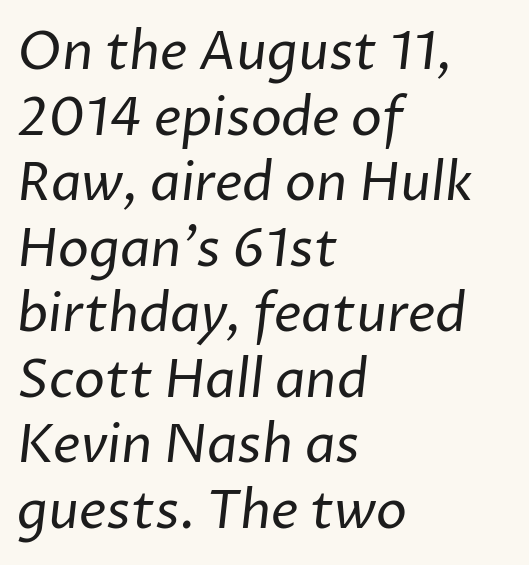
{"serif": "no", "bold": "no", "weight": "regular", "width": "normal", "stroke_contrast": "low", "x_height": "medium", "monospaced": "no", "underline": "no", "align": "left", "line_spacing": "normal", "line_spacing_ratio": 1.26, "letter_spacing": "normal", "letter_spacing_em": 0.0, "glyph_px": 52}
